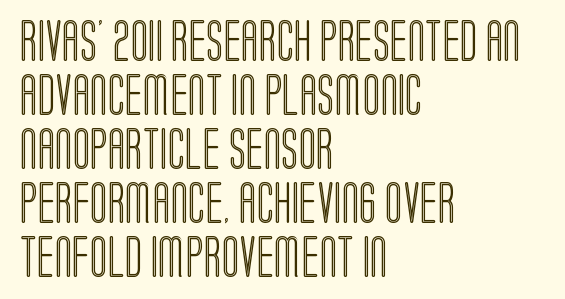
{"italic": "no", "width": "condensed", "x_height": "large", "monospaced": "no", "underline": "no", "align": "left", "line_spacing": "normal", "line_spacing_ratio": 1.32, "letter_spacing": "normal", "letter_spacing_em": 0.0, "glyph_px": 41}
